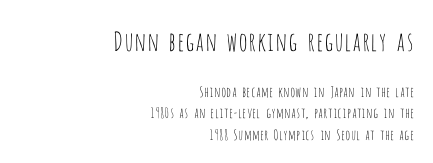
Between these two stacked blocks, the higher one wins on size. One-word summary of the alignment: right. Type without underlining. Horizontal bands of white between lines are of average thickness. Each word holds together tightly as a unit, with standard inter-letter gaps.
